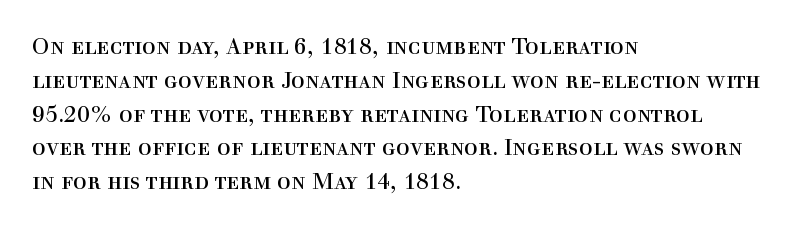
The image shows 23 px text type, upright; set left-aligned, normal line spacing (1.47x), normal letter spacing, not underlined.
